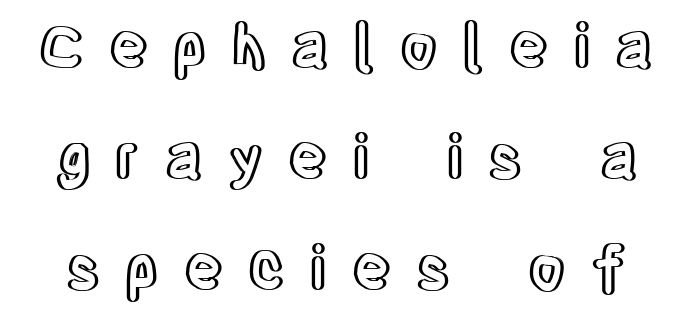
The rendering inserts visible extra space after every character. The string is rendered with underlining switched off. The typography opts for an upright posture over an oblique one. The face used here is proportionally spaced, like ordinary book or web type.
